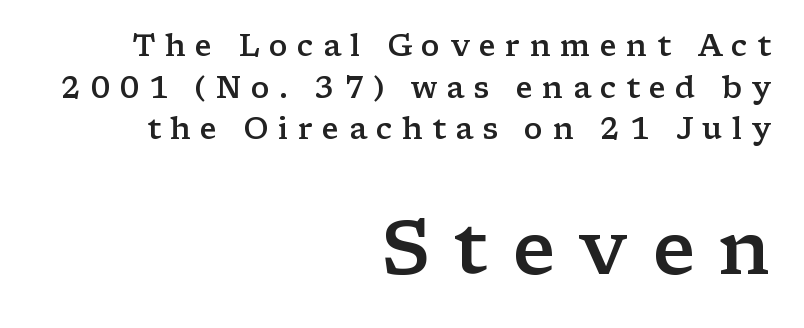
{"serif": "yes", "italic": "no", "bold": "semi", "weight": "semibold", "width": "wide", "stroke_contrast": "low", "x_height": "medium", "monospaced": "no", "underline": "no", "align": "right", "line_spacing": "normal", "line_spacing_ratio": 1.39, "letter_spacing": "wide", "letter_spacing_em": 0.31, "larger_block": "second", "size_ratio": 2.5, "glyph_px": 75}
